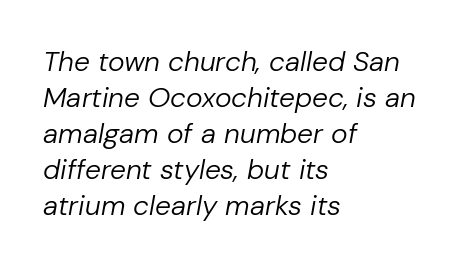
The image shows 28 px regular-weight type, italic (leaning right); set left-aligned, normal line spacing (1.29x), normal letter spacing, not underlined; low stroke contrast and a medium x-height.
